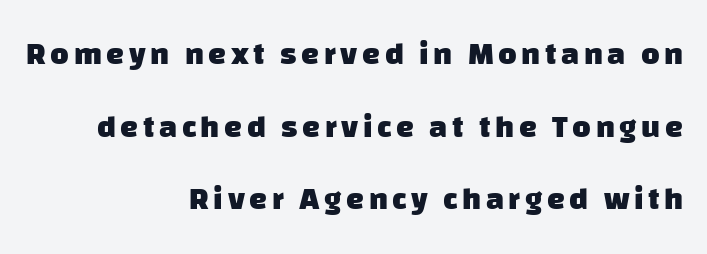
Q: Is the text bold? A: Yes.
Q: Is the typeface a serif or a sans-serif typeface? A: Sans-serif.
Q: Is the text underlined? A: No.
Q: How is the paragraph aligned? A: Right-aligned.
Q: Is the spacing between lines tight, normal or loose? A: Loose.
Q: Width (condensed, normal, or wide)? A: Normal.
Q: Stroke contrast? A: Low.
Q: x-height? A: Large.
Q: Monospaced? A: No.
